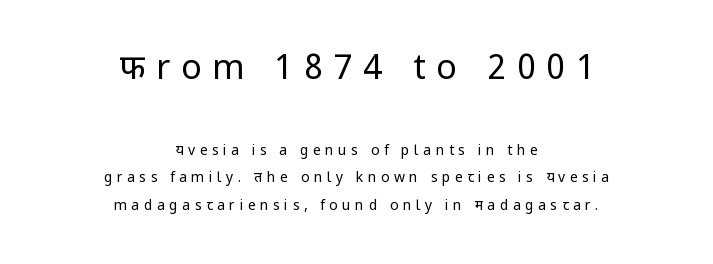
{"serif": "no", "italic": "no", "bold": "no", "weight": "regular", "width": "normal", "stroke_contrast": "low", "x_height": "medium", "monospaced": "no", "underline": "no", "align": "center", "line_spacing": "loose", "line_spacing_ratio": 1.96, "letter_spacing": "wide", "letter_spacing_em": 0.32, "larger_block": "first", "size_ratio": 2.43, "glyph_px": 34}
